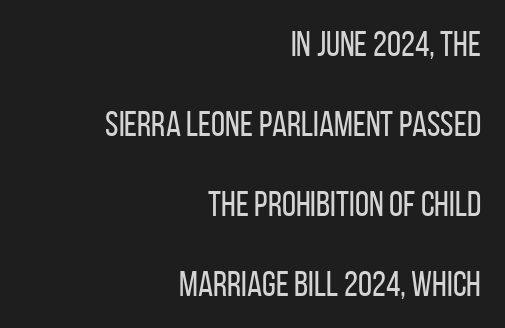
Q: Is the text bold? A: No.
Q: Is the text italic (slanted)? A: No, it is upright.
Q: Is the typeface a serif or a sans-serif typeface? A: Sans-serif.
Q: Is the text underlined? A: No.
Q: How is the paragraph aligned? A: Right-aligned.
Q: Is the spacing between letters normal or unusually wide? A: Normal.
Q: Is the spacing between lines tight, normal or loose? A: Loose.
Q: Width (condensed, normal, or wide)? A: Condensed.
Q: Stroke contrast? A: Low.
Q: x-height? A: Large.
Q: Monospaced? A: No.
